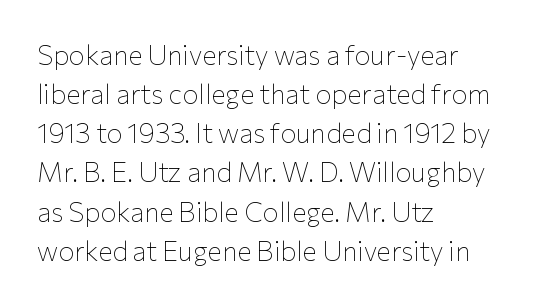
Default kerning and tracking; the words read as compact shapes. No heavy texture on the line: the type isn't bold. A roman cut, with each character standing at attention. Notice how the passage keeps a crisp vertical edge on the left only. Bare-footed words on every line.
